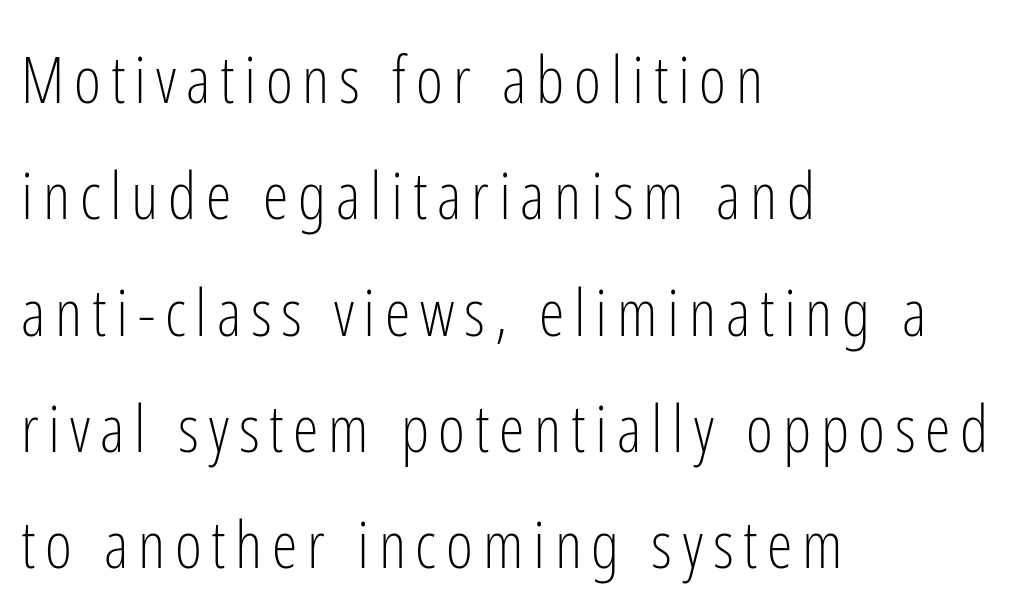
The image shows 65 px light, condensed sans-serif type, upright; set left-aligned, line spacing 1.79x, not underlined; low stroke contrast and a medium x-height.
